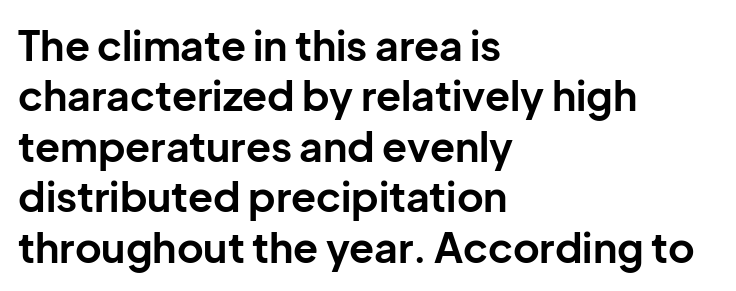
Q: Is the text bold? A: Yes.
Q: Is the text italic (slanted)? A: No, it is upright.
Q: Is the typeface a serif or a sans-serif typeface? A: Sans-serif.
Q: Is the text underlined? A: No.
Q: How is the paragraph aligned? A: Left-aligned.
Q: Is the spacing between letters normal or unusually wide? A: Normal.
Q: Width (condensed, normal, or wide)? A: Normal.
Q: Stroke contrast? A: Low.
Q: x-height? A: Medium.
Q: Monospaced? A: No.
